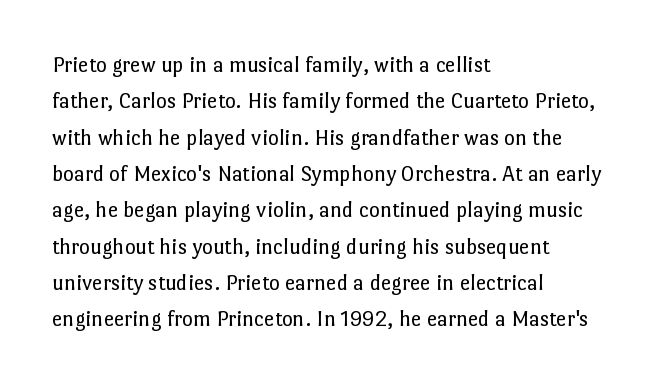
Compared with typical paragraphs, the rows here are spaced about the same. The letterforms sit at book weight or below. Ascenders rise straight up at ninety degrees. The lines are quadded left. Check the space under the baseline: it is left empty. Tracking value appears to be zero — textbook default spacing.
